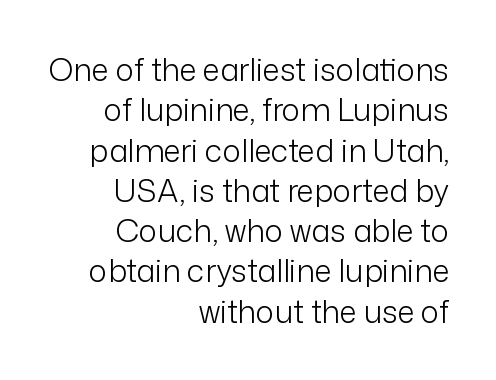
Counters stay open thanks to moderate or lighter strokes. Teacher's note: observe the even right margin — that is flush-right alignment. A clean baseline with only descenders dipping below it. Every character sits straight up, as roman type does. You could call the tracking neutral — neither tight nor loose.
